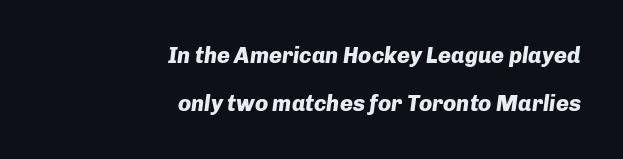
The image shows 22 px bold type, italic (leaning right); set right-aligned, loose line spacing (2.16x), normal letter spacing, not underlined.
